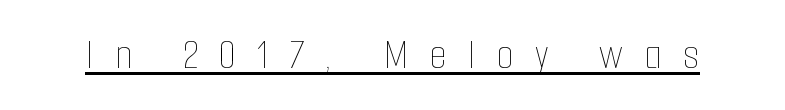
{"italic": "no", "bold": "no", "weight": "thin", "width": "condensed", "stroke_contrast": "low", "x_height": "medium", "monospaced": "no", "underline": "yes", "letter_spacing": "wide", "letter_spacing_em": 0.49, "glyph_px": 44}
